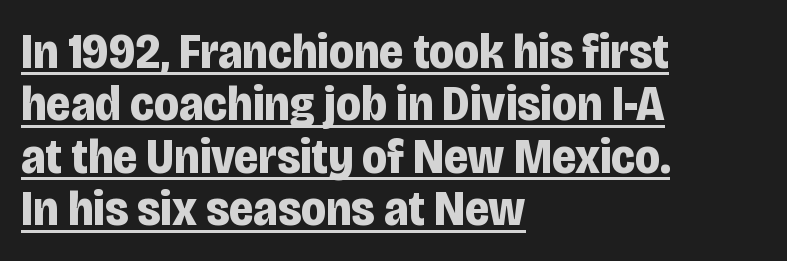
Q: Is the text bold? A: Yes.
Q: Is the text italic (slanted)? A: No, it is upright.
Q: Is the typeface a serif or a sans-serif typeface? A: Sans-serif.
Q: Is the text underlined? A: Yes.
Q: How is the paragraph aligned? A: Left-aligned.
Q: Is the spacing between letters normal or unusually wide? A: Normal.
Q: Is the spacing between lines tight, normal or loose? A: Tight.
Q: Width (condensed, normal, or wide)? A: Condensed.
Q: Stroke contrast? A: Low.
Q: x-height? A: Large.
Q: Monospaced? A: No.
